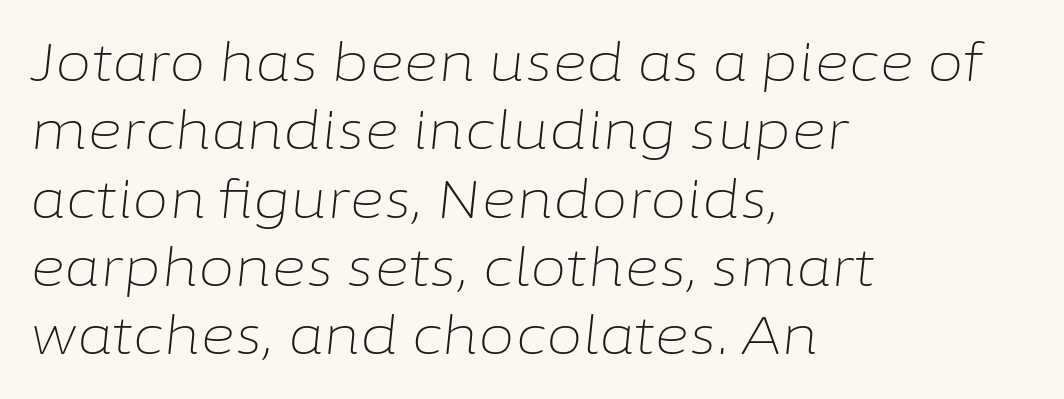
The letterforms sit at book weight or below. The rag falls on the right side of this text block. Does extra space separate the letters? No, they use regular spacing. Successive baselines arrive at the customary interval. This sample uses an oblique cut, with every glyph tilted off the vertical. Is this a fixed-width face? No — the glyphs have proportional, varying widths.
